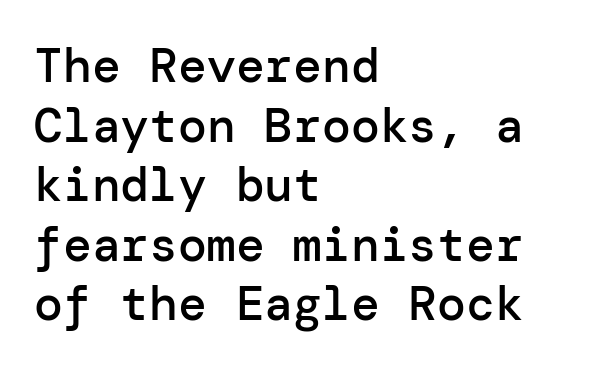
{"serif": "no", "italic": "no", "bold": "semi", "weight": "semibold", "width": "normal", "stroke_contrast": "low", "x_height": "medium", "underline": "no", "align": "left", "line_spacing_ratio": 1.24, "letter_spacing": "normal", "letter_spacing_em": 0.0, "glyph_px": 48}
